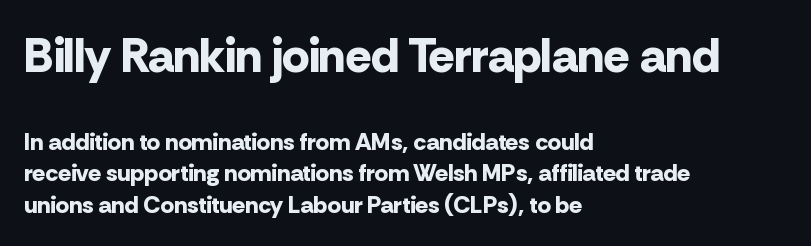
The string is rendered with underlining switched off. The horizontal fit of the characters is conventional and even. Typographic density is high because the face is bold. These lines are rendered in a variable-pitch font. Normally led — the rows are evenly, conventionally spaced. Vertical strokes here are truly vertical.
